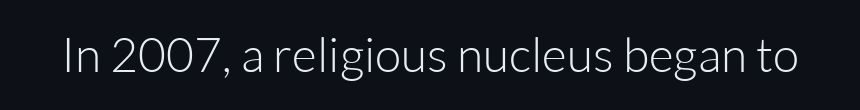
There is no visible air inserted between adjacent glyphs. The face used here is a sans, in the tradition of grotesques and geometrics. The letters advance in unequal steps, a hallmark of proportional type. Clear beneath every line of the passage.
